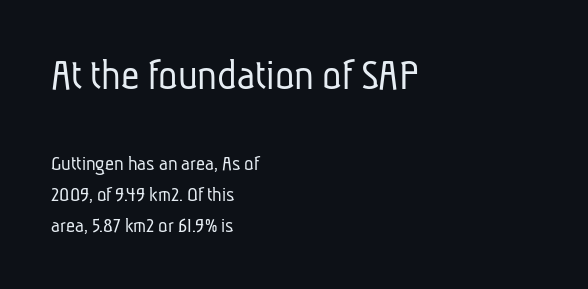
Is there much room between lines? A standard amount, neither cramped nor airy. Notice how the passage keeps a crisp vertical edge on the left only. Only glyphs here, with clear space below each row. Heft: none added — not bold. This sample has the flowing, uneven cadence of proportional lettering. Characters follow at the spacing the type designer built in.
